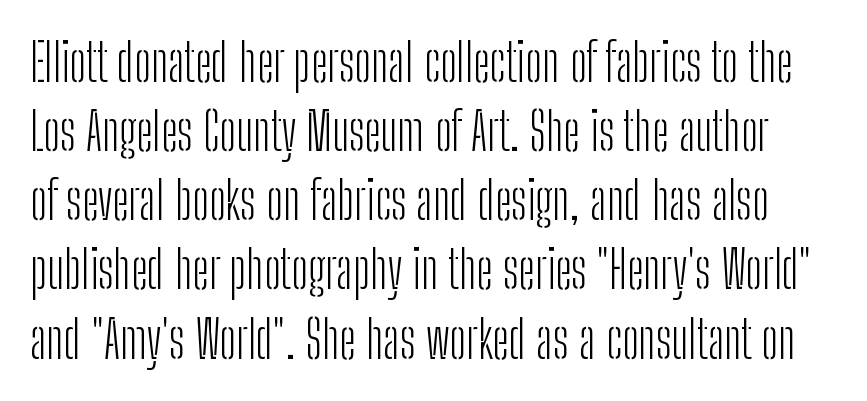
{"serif": "no", "italic": "no", "bold": "no", "weight": "light", "width": "condensed", "stroke_contrast": "low", "x_height": "medium", "monospaced": "no", "underline": "no", "line_spacing": "normal", "line_spacing_ratio": 1.33, "letter_spacing": "normal", "letter_spacing_em": 0.0, "glyph_px": 52}
